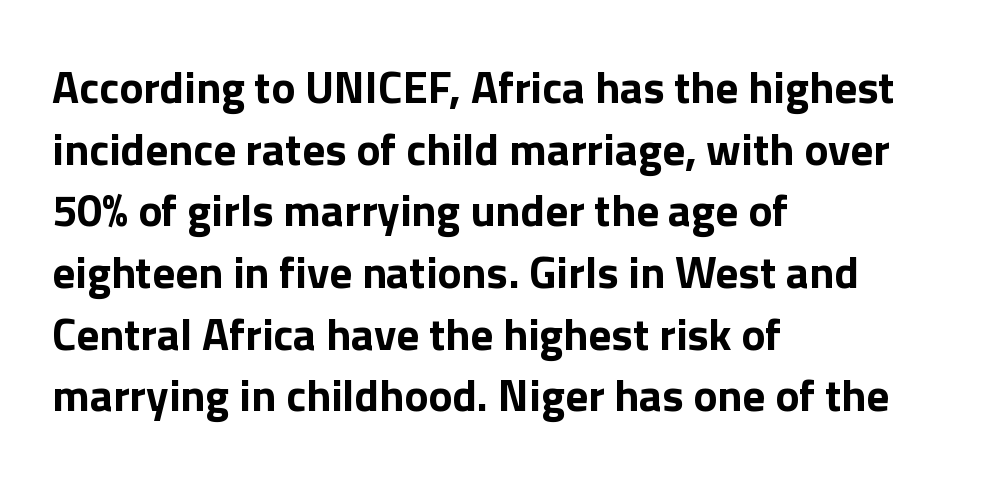
{"serif": "no", "italic": "no", "bold": "yes", "weight": "bold", "width": "normal", "x_height": "medium", "monospaced": "no", "underline": "no", "align": "left", "line_spacing": "normal", "line_spacing_ratio": 1.37, "letter_spacing": "normal", "letter_spacing_em": 0.0, "glyph_px": 45}
